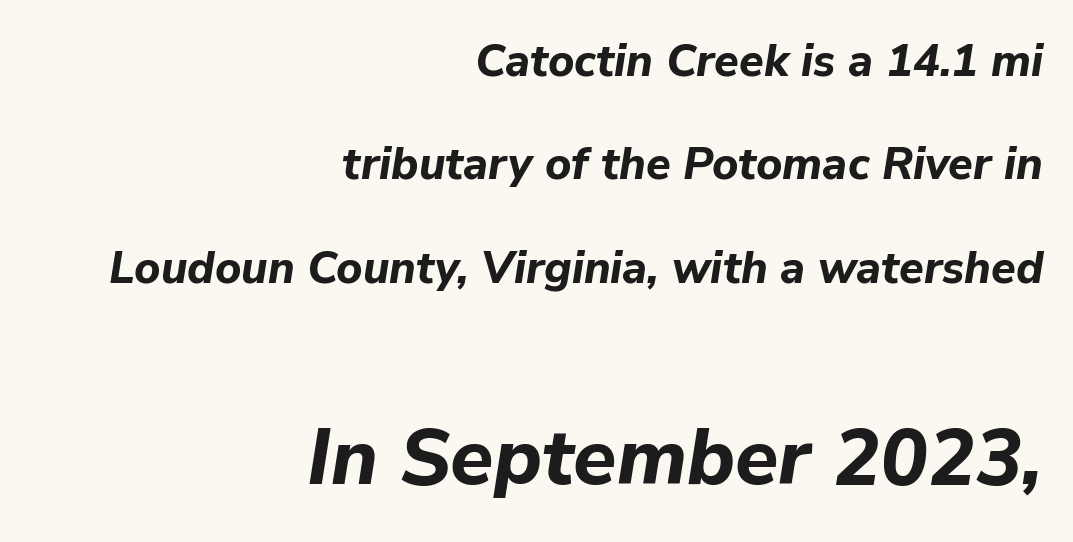
The composition opens small and finishes big. A typesetter would call this zero additional tracking. On the weight axis this lands at bold, roughly 700. The face used here is proportionally spaced, like ordinary book or web type. Designer's note — italics engaged.
